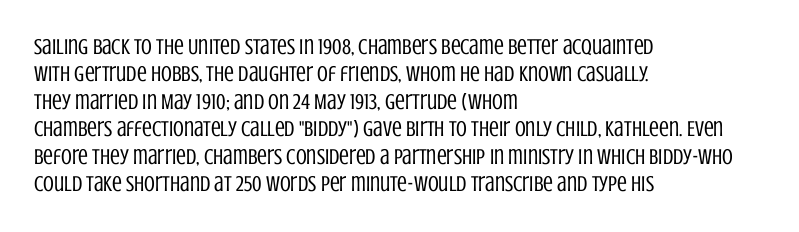
Q: Is the text bold? A: No.
Q: Is the text italic (slanted)? A: No, it is upright.
Q: Is the text underlined? A: No.
Q: How is the paragraph aligned? A: Left-aligned.
Q: Is the spacing between letters normal or unusually wide? A: Normal.
Q: Is the spacing between lines tight, normal or loose? A: Normal.
